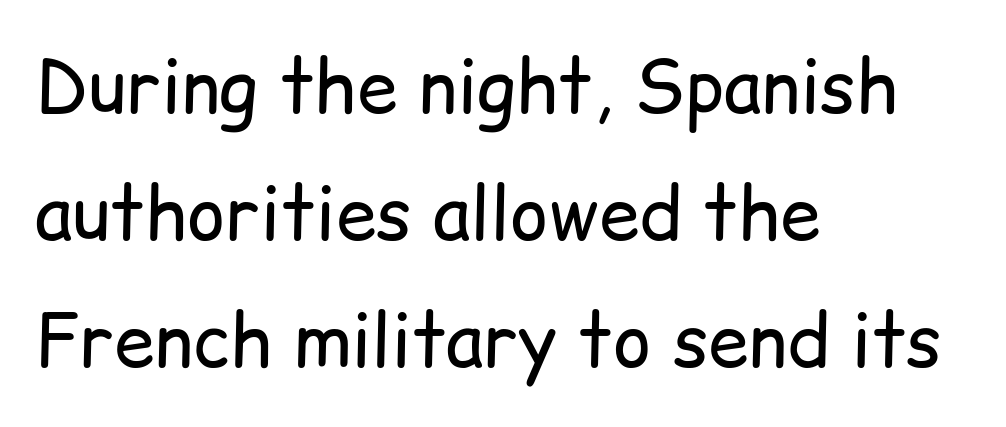
Q: Is the text bold? A: No.
Q: Is the text italic (slanted)? A: No, it is upright.
Q: Is the typeface a serif or a sans-serif typeface? A: Sans-serif.
Q: Is the text underlined? A: No.
Q: How is the paragraph aligned? A: Left-aligned.
Q: Is the spacing between letters normal or unusually wide? A: Normal.
Q: Width (condensed, normal, or wide)? A: Normal.
Q: Stroke contrast? A: Low.
Q: x-height? A: Medium.
Q: Monospaced? A: No.
